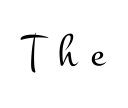
{"serif": "yes", "bold": "no", "weight": "light", "width": "wide", "stroke_contrast": "medium", "x_height": "small", "monospaced": "no", "underline": "no", "letter_spacing": "wide", "letter_spacing_em": 0.31, "glyph_px": 46}
